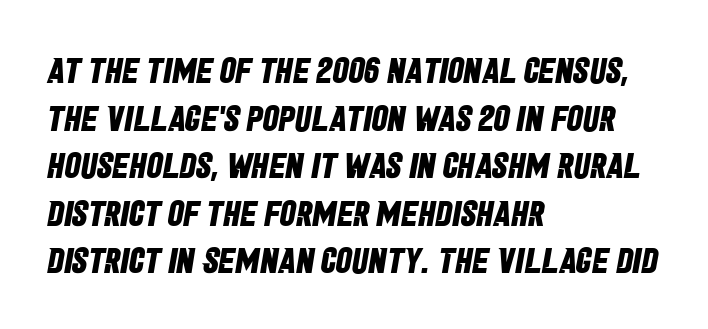
Q: Is the text bold? A: Yes.
Q: Is the typeface a serif or a sans-serif typeface? A: Sans-serif.
Q: Is the text underlined? A: No.
Q: How is the paragraph aligned? A: Left-aligned.
Q: Is the spacing between letters normal or unusually wide? A: Normal.
Q: Is the spacing between lines tight, normal or loose? A: Normal.
Q: Width (condensed, normal, or wide)? A: Condensed.
Q: Stroke contrast? A: Low.
Q: x-height? A: Large.
Q: Monospaced? A: No.
